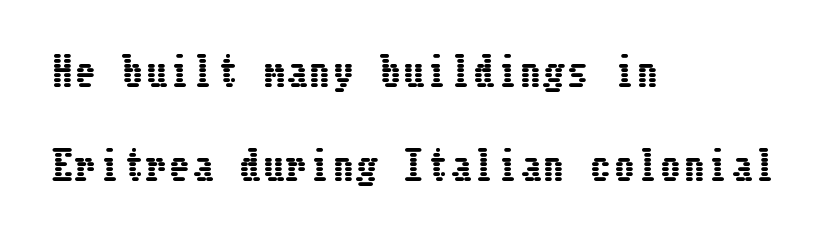
Q: Is the text italic (slanted)? A: No, it is upright.
Q: Is the text underlined? A: No.
Q: How is the paragraph aligned? A: Left-aligned.
Q: Is the spacing between lines tight, normal or loose? A: Loose.
Q: Width (condensed, normal, or wide)? A: Condensed.
Q: Stroke contrast? A: Low.
Q: x-height? A: Medium.
